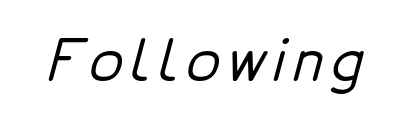
Observe the absence of serifs on each vertical stroke in this sample. The face used here is proportionally spaced, like ordinary book or web type. A bare baseline throughout the passage.
